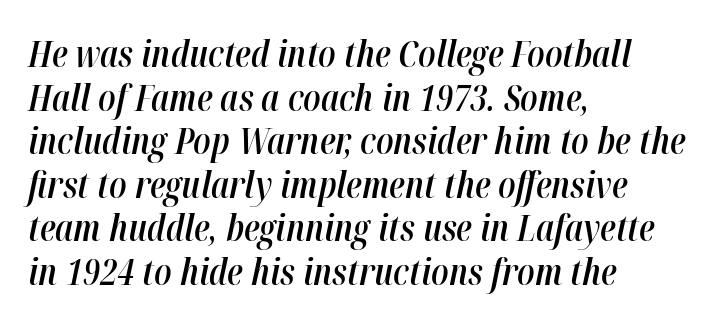
Q: Is the text bold? A: Semi-bold.
Q: Is the text italic (slanted)? A: Yes, it leans right by about 12 degrees.
Q: Is the text underlined? A: No.
Q: How is the paragraph aligned? A: Left-aligned.
Q: Is the spacing between letters normal or unusually wide? A: Normal.
Q: Width (condensed, normal, or wide)? A: Condensed.
Q: Stroke contrast? A: High.
Q: x-height? A: Medium.
Q: Monospaced? A: No.
